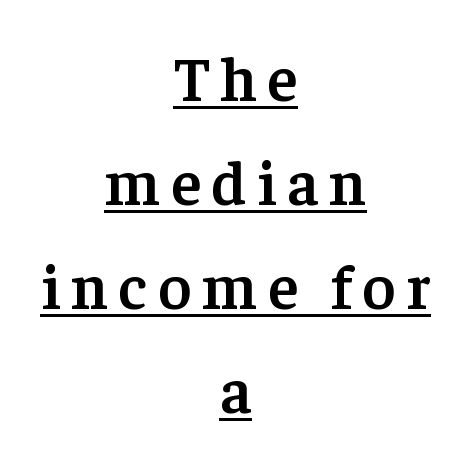
The rendering shows small feet on the letterforms — a serif design. What decoration does the sample have? An underline. The letters advance in unequal steps, a hallmark of proportional type. Which margin do the lines hug? Neither — every line sits in the middle. Unlike italic type, these characters show no tilt at all.
